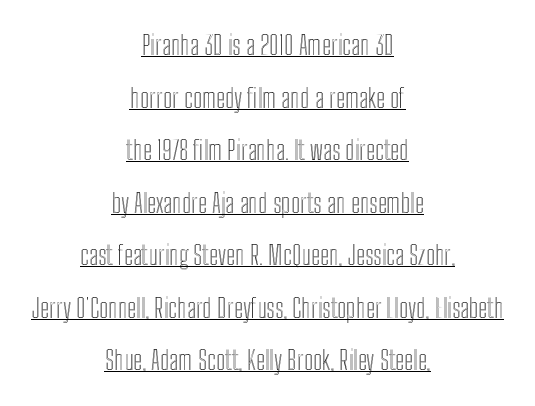
The image shows 26 px text type, upright; set centered, loose line spacing (2.02x), normal letter spacing, underlined.
